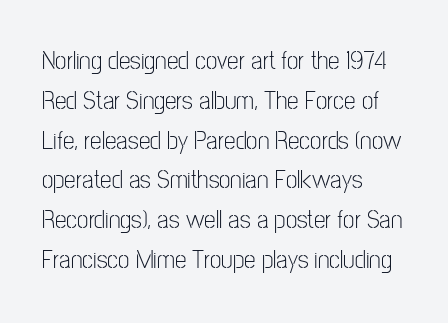
Q: Is the text bold? A: No.
Q: Is the text italic (slanted)? A: No, it is upright.
Q: Is the text underlined? A: No.
Q: How is the paragraph aligned? A: Left-aligned.
Q: Is the spacing between letters normal or unusually wide? A: Normal.
Q: Is the spacing between lines tight, normal or loose? A: Normal.
